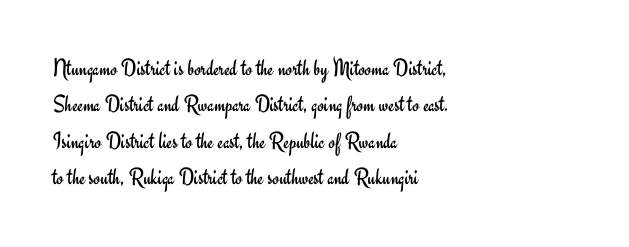
The image shows 24 px text type; set left-aligned, normal line spacing (1.52x), normal letter spacing, not underlined.
